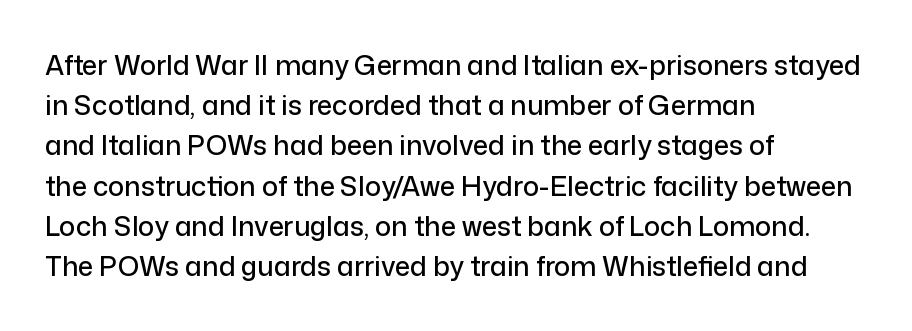
Summary of vertical rhythm: regular, with standard interline spacing. No italicization has been applied; the sample stays upright. One-word summary of the alignment: left. The line texture is even and compact thanks to regular tracking. The space directly below the letters is spotless.
